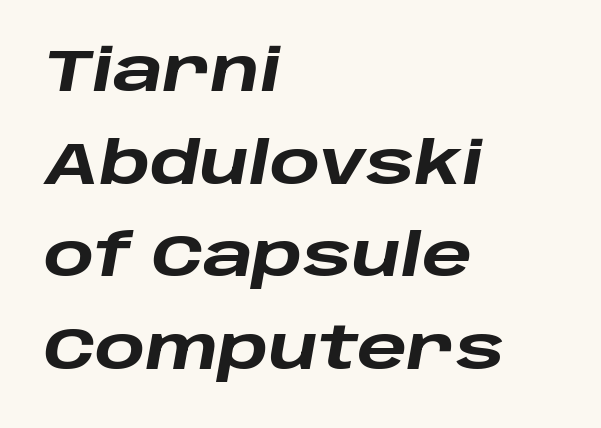
The image shows 59 px heavy, wide type, italic (leaning right); set left-aligned, normal line spacing (1.57x), normal letter spacing, not underlined; low stroke contrast and a large x-height.
